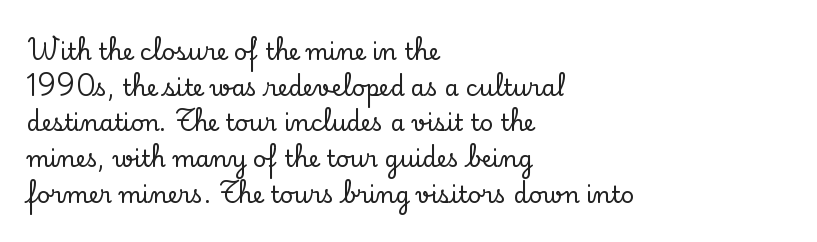
{"italic": "no", "underline": "no", "align": "left", "line_spacing": "normal", "line_spacing_ratio": 1.55, "letter_spacing": "normal", "letter_spacing_em": 0.0, "glyph_px": 23}
